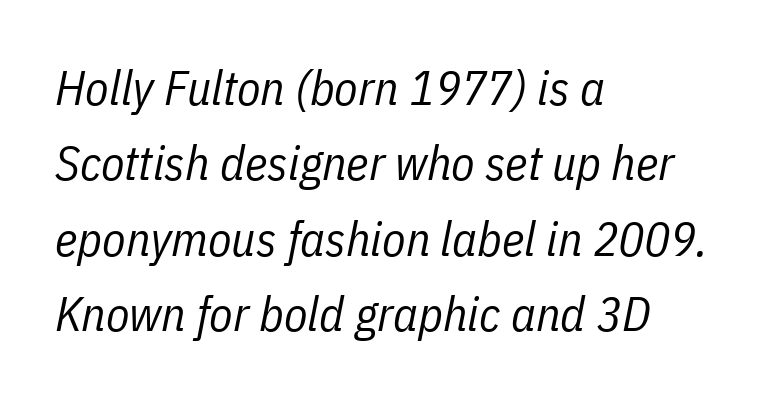
The image shows 48 px regular-weight, condensed type, italic (leaning right); set left-aligned, normal line spacing (1.57x), normal letter spacing, not underlined; low stroke contrast and a medium x-height.
